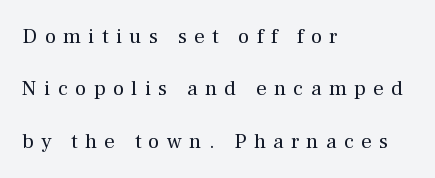
Each stroke keeps to a modest, everyday thickness or less. Compared with typical body copy, the letter spacing here is much looser. Widely set lines give the paragraph a tall, airy silhouette. Layout note: lines flush left.
